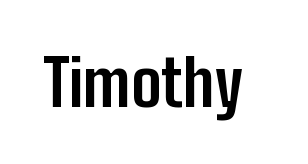
The lettering stays uniformly vertical, giving the passage a roman look. Serif or sans? Sans — the stroke terminals are bare. I'd describe the lettering as bold — thick and assertive. Caption: standard tracking, unaltered.
